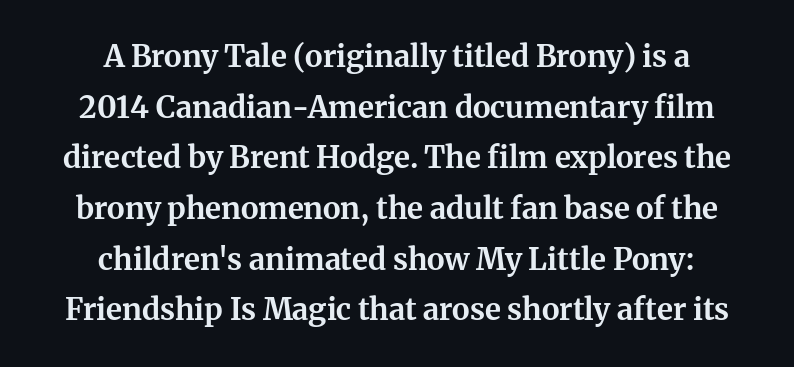
Do the letters lean? They stand straight. The text was rendered using a seriffed face with decorative stroke endings. Horizontally, the lines are justified to the midpoint only. A full-strength bold gives these letters their thick strokes. The face used here is rendered with its standard letterfit.
